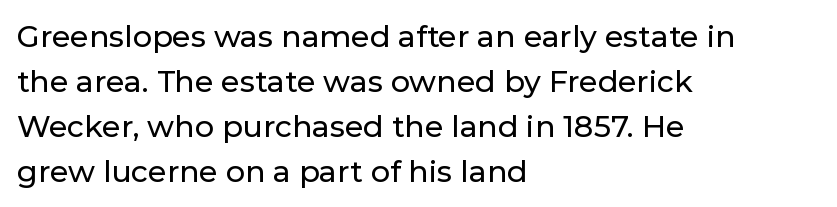
The image shows 30 px sans-serif type, upright; set left-aligned, normal line spacing (1.5x), normal letter spacing, not underlined; low stroke contrast and a medium x-height.
